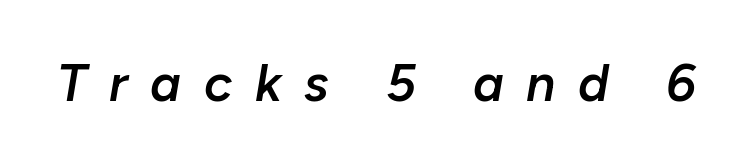
Q: Is the text bold? A: Semi-bold.
Q: Is the text italic (slanted)? A: Yes, it leans right by about 10 degrees.
Q: Is the text underlined? A: No.
Q: Is the spacing between letters normal or unusually wide? A: Unusually wide.
Q: Width (condensed, normal, or wide)? A: Normal.
Q: Stroke contrast? A: Low.
Q: x-height? A: Medium.
Q: Monospaced? A: No.
